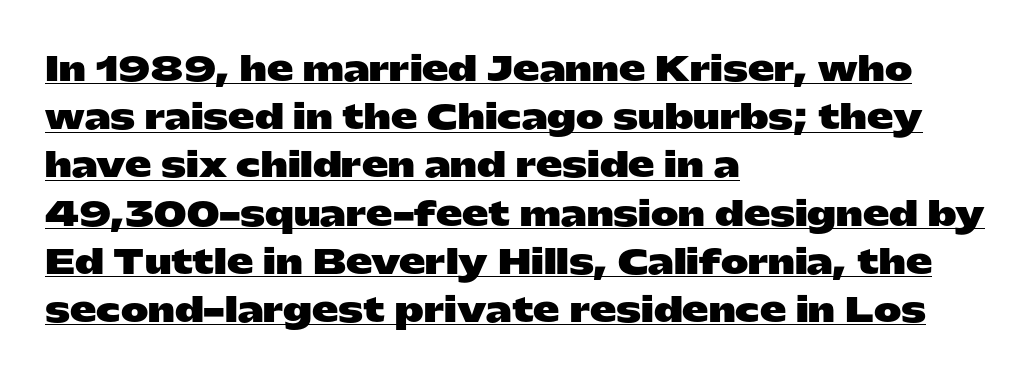
The image shows 33 px heavy, wide sans-serif type, upright; set left-aligned, normal line spacing (1.46x), normal letter spacing, underlined; low stroke contrast and a medium x-height.
